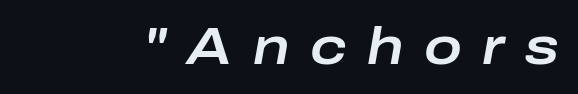
Q: Is the text italic (slanted)? A: Yes, it leans right by about 10 degrees.
Q: Is the text underlined? A: No.
Q: Is the spacing between letters normal or unusually wide? A: Unusually wide.
Q: Width (condensed, normal, or wide)? A: Wide.
Q: Stroke contrast? A: Low.
Q: x-height? A: Medium.
Q: Monospaced? A: No.
